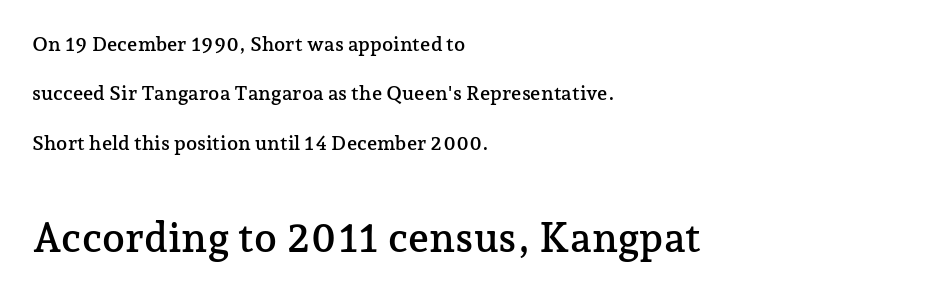
Q: Is the text italic (slanted)? A: No, it is upright.
Q: Is the typeface a serif or a sans-serif typeface? A: Serif.
Q: Is the text underlined? A: No.
Q: How is the paragraph aligned? A: Left-aligned.
Q: Is the spacing between letters normal or unusually wide? A: Normal.
Q: Is the spacing between lines tight, normal or loose? A: Loose.
Q: Which block of text is set in a larger size, the first (top) or the second (bottom)? A: The second (bottom) one.
Q: Width (condensed, normal, or wide)? A: Normal.
Q: Stroke contrast? A: Low.
Q: x-height? A: Medium.
Q: Monospaced? A: No.
